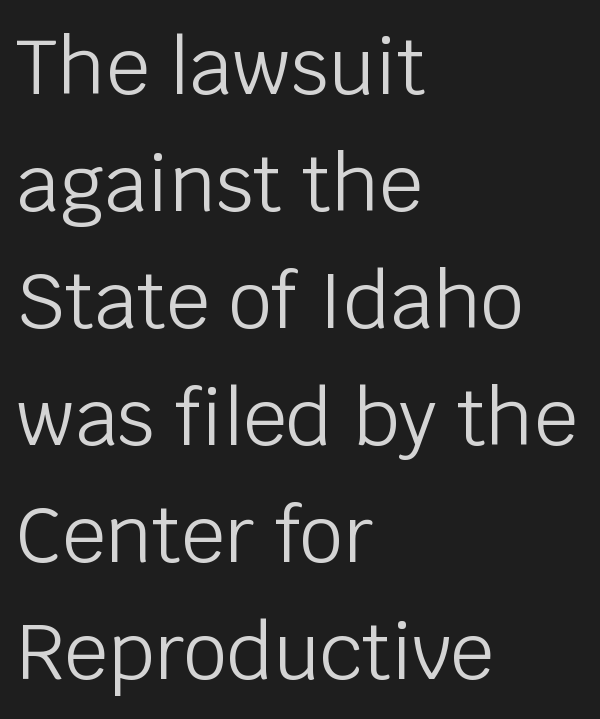
{"serif": "no", "italic": "no", "bold": "no", "weight": "light", "width": "normal", "stroke_contrast": "low", "x_height": "large", "monospaced": "no", "underline": "no", "align": "left", "line_spacing": "normal", "line_spacing_ratio": 1.52, "letter_spacing": "normal", "letter_spacing_em": 0.0, "glyph_px": 77}
